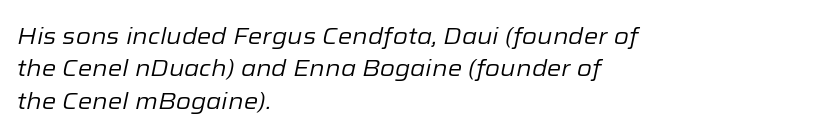
Q: Is the text bold? A: No.
Q: Is the text italic (slanted)? A: Yes, it leans right by about 12 degrees.
Q: Is the text underlined? A: No.
Q: How is the paragraph aligned? A: Left-aligned.
Q: Is the spacing between letters normal or unusually wide? A: Normal.
Q: Is the spacing between lines tight, normal or loose? A: Normal.
